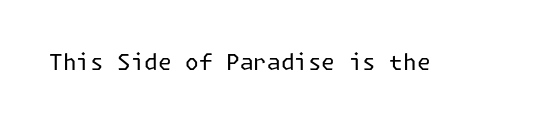
The image shows 22 px text type, upright; set normal letter spacing, not underlined.
